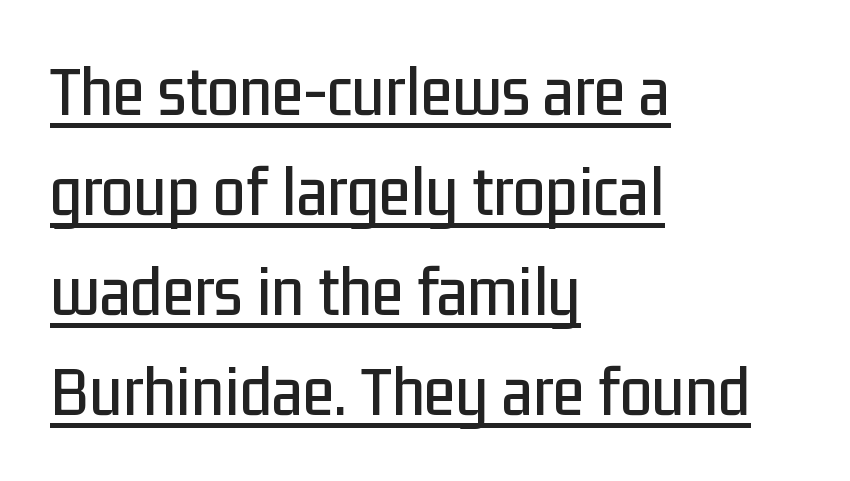
Q: Is the text italic (slanted)? A: No, it is upright.
Q: Is the typeface a serif or a sans-serif typeface? A: Sans-serif.
Q: Is the text underlined? A: Yes.
Q: How is the paragraph aligned? A: Left-aligned.
Q: Is the spacing between letters normal or unusually wide? A: Normal.
Q: Is the spacing between lines tight, normal or loose? A: Normal.
Q: Width (condensed, normal, or wide)? A: Condensed.
Q: Stroke contrast? A: Low.
Q: x-height? A: Medium.
Q: Monospaced? A: No.
